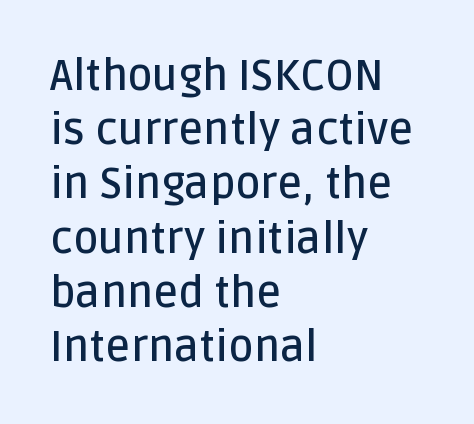
The image shows 43 px semibold sans-serif type, upright; set left-aligned, normal line spacing (1.26x), normal letter spacing, not underlined; low stroke contrast and a large x-height.
